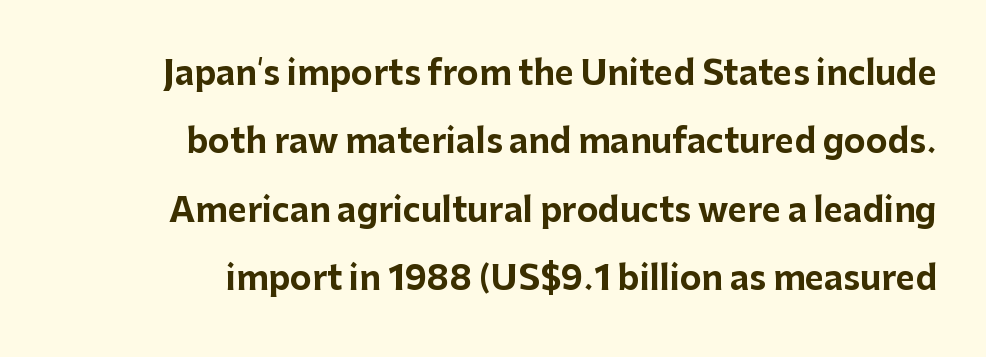
The type family on display is of the sans-serif kind. It's the straight-up-and-down kind of type. Summary of weight: heavy, a full bold. A typesetter would call this proportional, since set widths differ per character.
